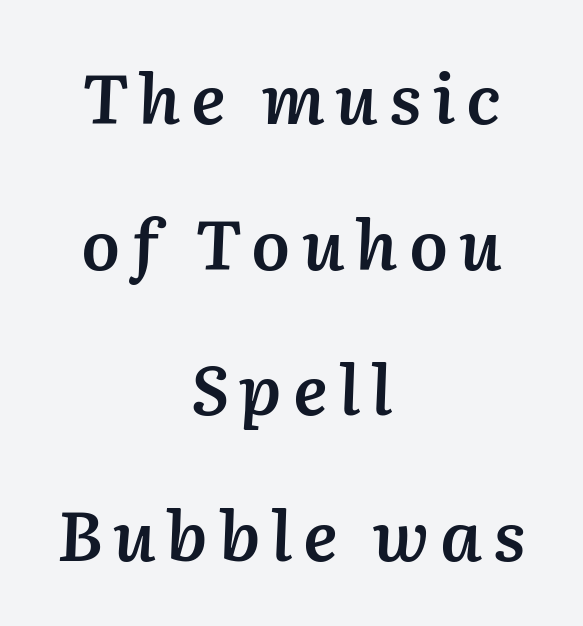
The image shows 69 px semibold type, italic (leaning right); set centered, loose line spacing (2.11x), not underlined; medium stroke contrast and a medium x-height.
